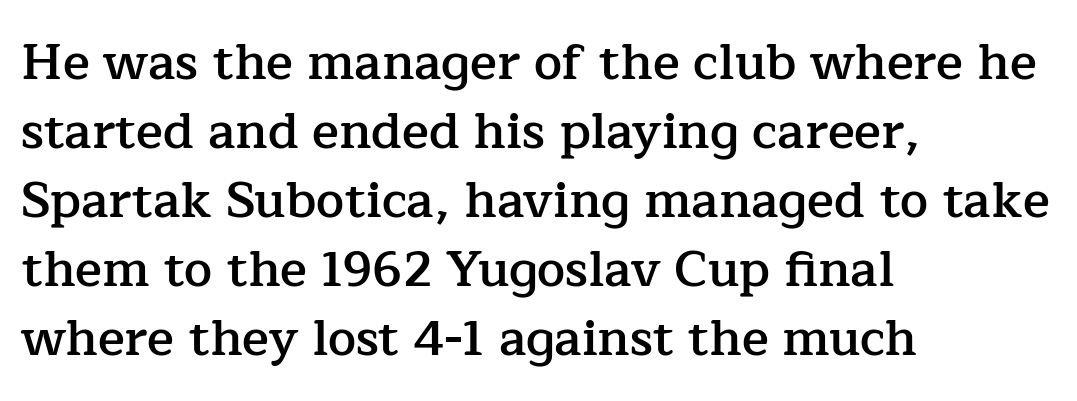
{"serif": "yes", "italic": "no", "bold": "semi", "weight": "semibold", "width": "normal", "stroke_contrast": "low", "x_height": "medium", "monospaced": "no", "underline": "no", "align": "left", "line_spacing": "normal", "line_spacing_ratio": 1.38, "letter_spacing": "normal", "letter_spacing_em": 0.0, "glyph_px": 50}
